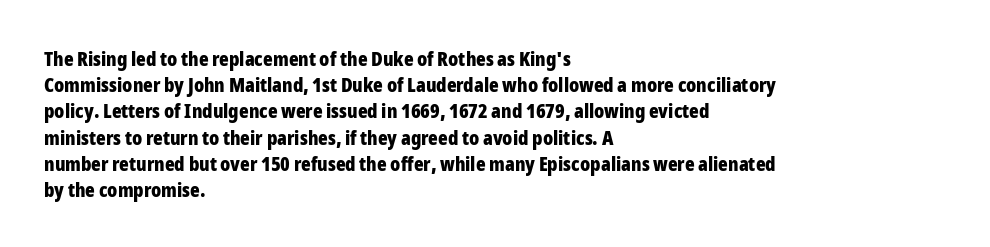
Leftover space on each line is placed entirely after the last word. Honestly, the row spacing looks completely unremarkable. This sample uses an upright cut, with every glyph sitting square on the baseline. A typesetter would call this zero additional tracking. Check the space under the baseline: it is left empty.
